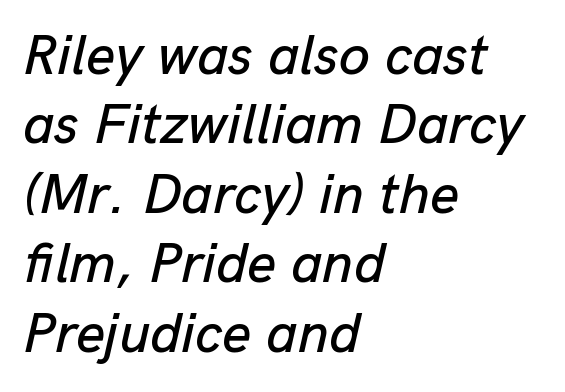
The image shows 56 px text type, italic (leaning right); set left-aligned, line spacing 1.24x, normal letter spacing, not underlined; low stroke contrast and a medium x-height.
